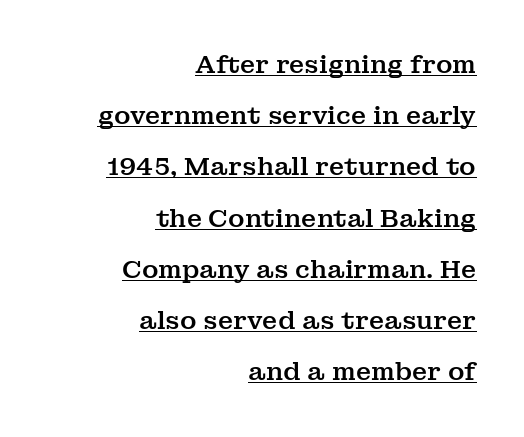
{"italic": "no", "underline": "yes", "align": "right", "line_spacing": "loose", "line_spacing_ratio": 2.05, "letter_spacing": "normal", "letter_spacing_em": 0.0, "glyph_px": 25}
